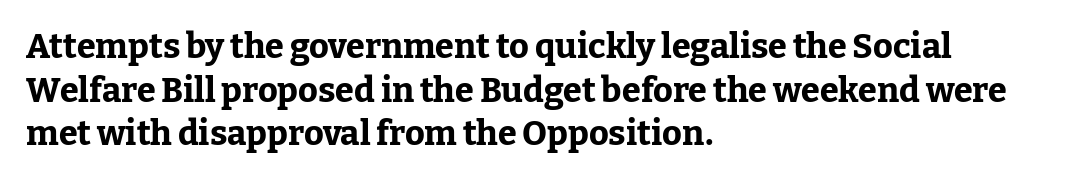
How heavy is the stroke? Heavy — this is a bold. Quick note: interline space is typical. Serif or sans? Serif — the stroke terminals have little feet. This rendering features lettering with no underline. Observe the ordinary spacing: letters are neighbours, not strangers.
